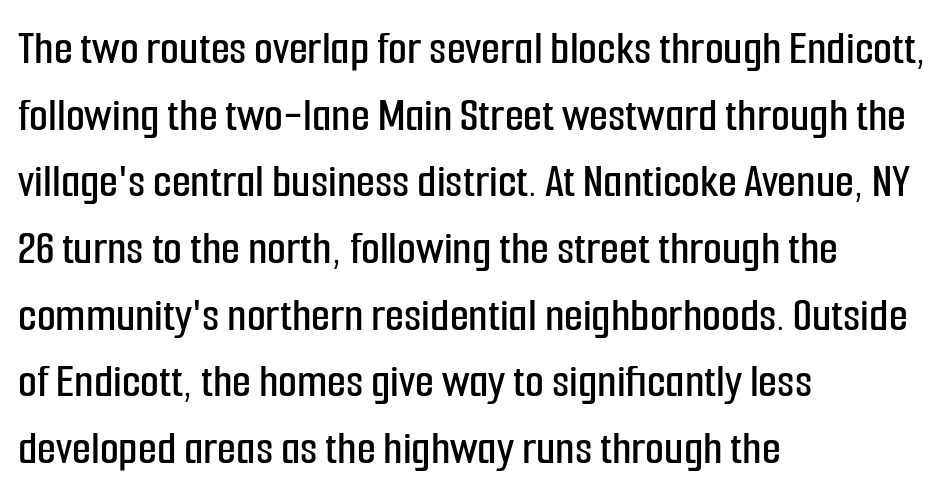
{"serif": "no", "italic": "no", "width": "condensed", "stroke_contrast": "low", "x_height": "medium", "monospaced": "no", "underline": "no", "align": "left", "line_spacing": "normal", "line_spacing_ratio": 1.36, "letter_spacing": "normal", "letter_spacing_em": 0.0, "glyph_px": 49}
